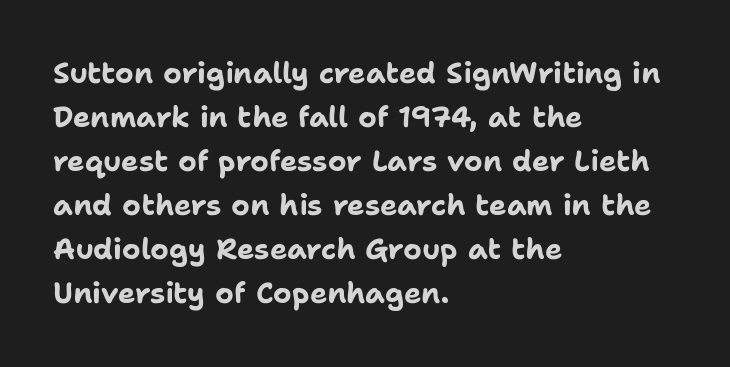
Q: Is the text bold? A: Yes.
Q: Is the text italic (slanted)? A: No, it is upright.
Q: Is the typeface a serif or a sans-serif typeface? A: Sans-serif.
Q: Is the text underlined? A: No.
Q: How is the paragraph aligned? A: Left-aligned.
Q: Is the spacing between letters normal or unusually wide? A: Normal.
Q: Is the spacing between lines tight, normal or loose? A: Normal.
Q: Width (condensed, normal, or wide)? A: Normal.
Q: Stroke contrast? A: Low.
Q: x-height? A: Medium.
Q: Monospaced? A: No.
